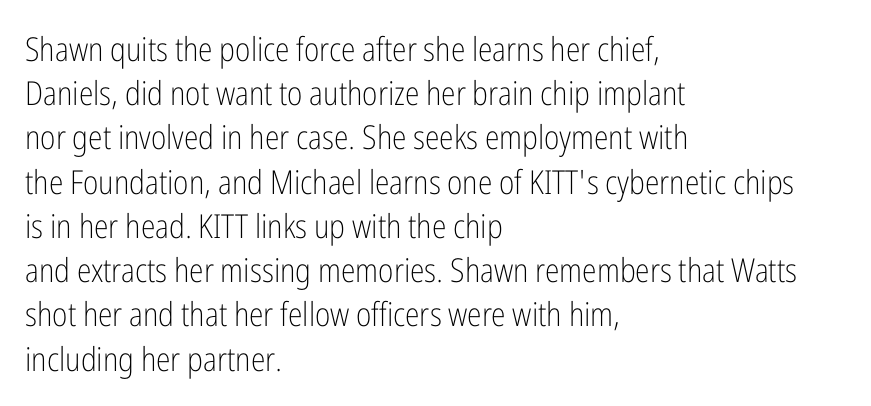
The image shows 33 px light, condensed sans-serif type, upright; set left-aligned, normal line spacing (1.34x), normal letter spacing, not underlined; low stroke contrast and a medium x-height.
